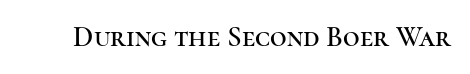
Looks like regular typesetting: each glyph gets only the width it needs. The area under the type is left untouched. The gaps between neighbouring characters are ordinary and unremarkable. Little horizontal feet cap the strokes, marking this as serif type.
